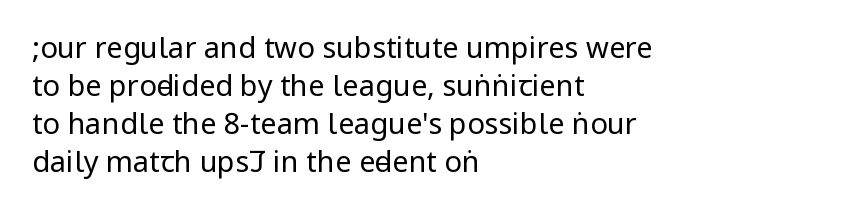
Q: Is the text bold? A: No.
Q: Is the text italic (slanted)? A: No, it is upright.
Q: Is the typeface a serif or a sans-serif typeface? A: Sans-serif.
Q: Is the text underlined? A: No.
Q: How is the paragraph aligned? A: Left-aligned.
Q: Is the spacing between letters normal or unusually wide? A: Normal.
Q: Is the spacing between lines tight, normal or loose? A: Normal.
Q: Width (condensed, normal, or wide)? A: Condensed.
Q: Stroke contrast? A: Low.
